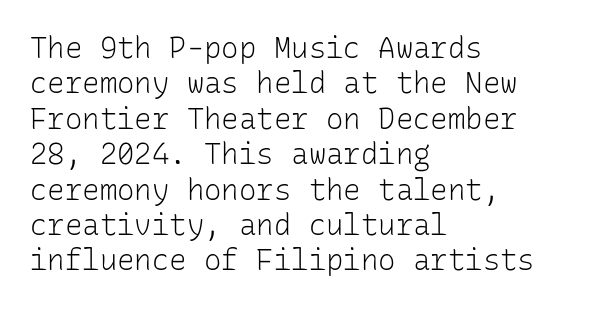
{"serif": "no", "italic": "no", "bold": "no", "weight": "light", "width": "normal", "stroke_contrast": "low", "x_height": "medium", "monospaced": "yes", "underline": "no", "align": "left", "line_spacing_ratio": 1.22, "letter_spacing": "normal", "letter_spacing_em": 0.0, "glyph_px": 29}
